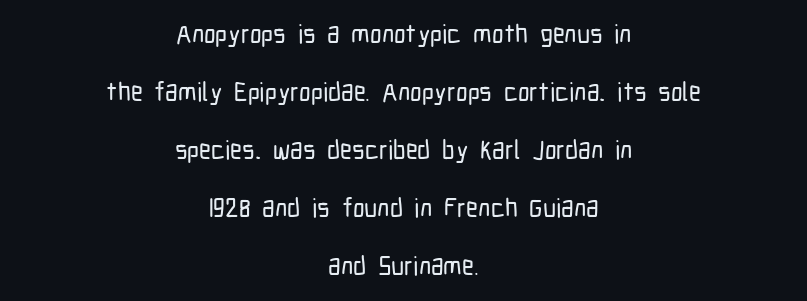
Q: Is the text italic (slanted)? A: No, it is upright.
Q: Is the text underlined? A: No.
Q: How is the paragraph aligned? A: Centered.
Q: Is the spacing between letters normal or unusually wide? A: Normal.
Q: Is the spacing between lines tight, normal or loose? A: Loose.
